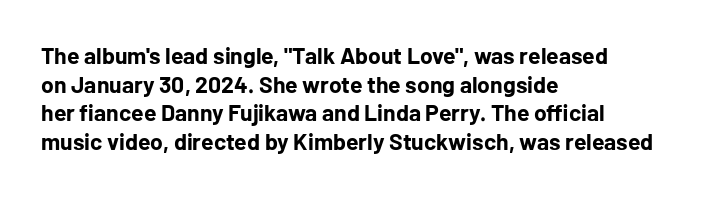
{"italic": "no", "bold": "yes", "underline": "no", "align": "left", "line_spacing": "normal", "line_spacing_ratio": 1.25, "letter_spacing": "normal", "letter_spacing_em": 0.0, "glyph_px": 23}
